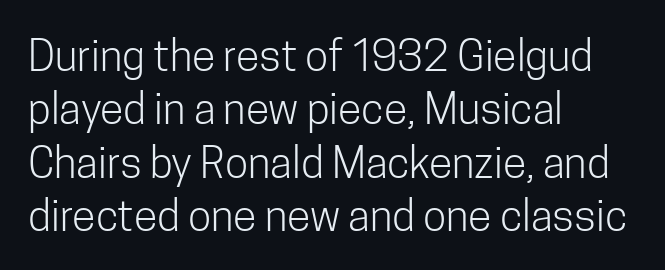
{"serif": "no", "italic": "no", "bold": "no", "weight": "light", "width": "condensed", "stroke_contrast": "low", "x_height": "medium", "monospaced": "no", "underline": "no", "align": "left", "line_spacing_ratio": 1.24, "letter_spacing": "normal", "letter_spacing_em": 0.0, "glyph_px": 43}
